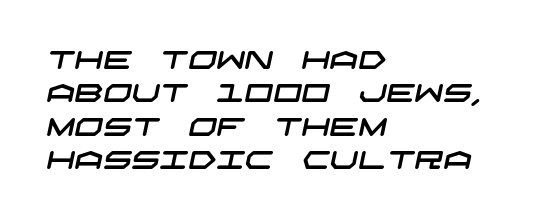
Q: Is the text underlined? A: No.
Q: How is the paragraph aligned? A: Left-aligned.
Q: Is the spacing between letters normal or unusually wide? A: Normal.
Q: Is the spacing between lines tight, normal or loose? A: Normal.
